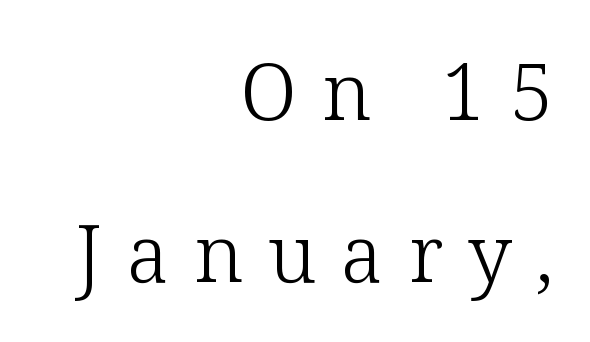
{"serif": "yes", "italic": "no", "bold": "no", "weight": "light", "width": "normal", "stroke_contrast": "low", "x_height": "medium", "monospaced": "no", "underline": "no", "align": "right", "line_spacing": "loose", "line_spacing_ratio": 2.08, "letter_spacing": "wide", "letter_spacing_em": 0.32, "glyph_px": 78}
